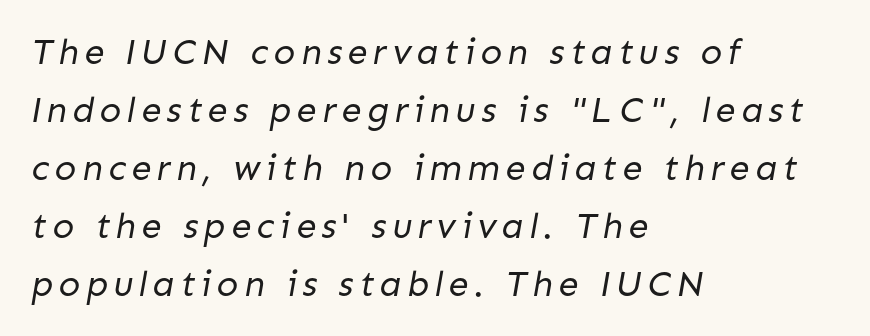
The image shows 36 px regular-weight sans-serif type; set left-aligned, normal line spacing (1.61x), not underlined; low stroke contrast and a medium x-height.
